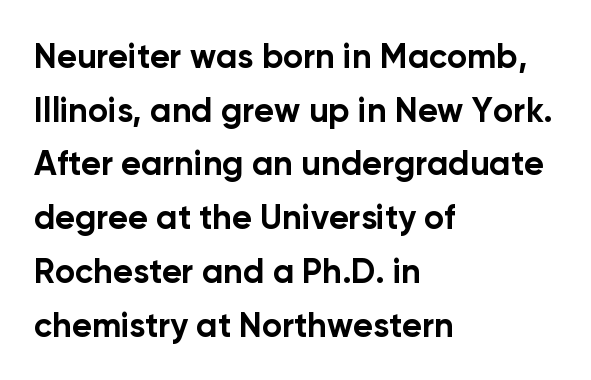
Pretty heavy lettering here — definitely bold. Is this a fixed-width face? No — the glyphs have proportional, varying widths. Does the leading feel generous? No, just average. The ragged edge is on the right, which tells us the setting is flush left. Observe the ordinary spacing: letters are neighbours, not strangers.
